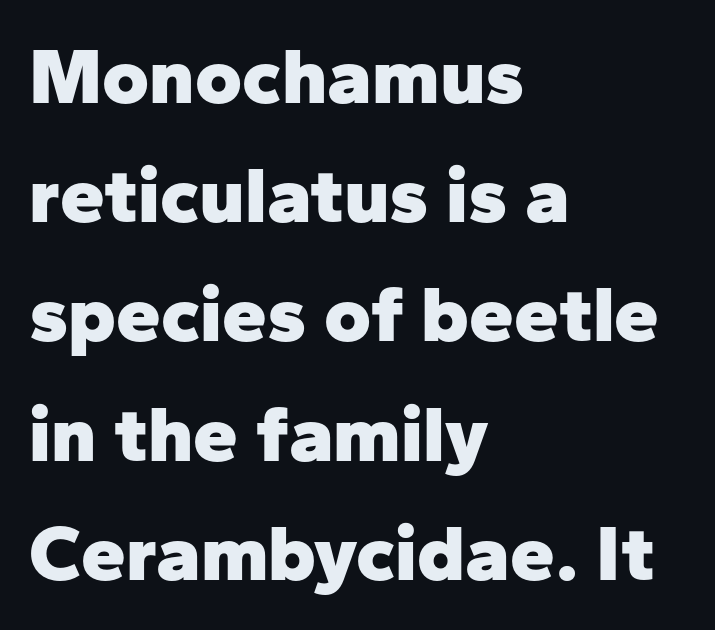
The image shows 80 px heavy sans-serif type, upright; set left-aligned, normal line spacing (1.49x), normal letter spacing, not underlined; low stroke contrast and a medium x-height.
